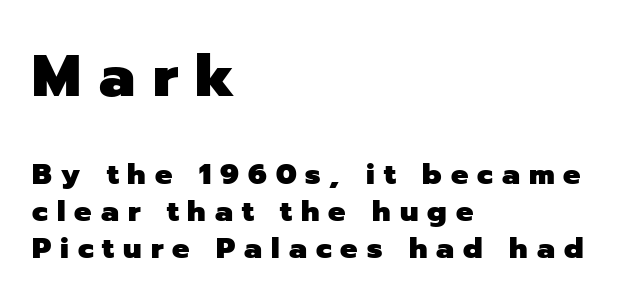
Vertically, the passage feels balanced, rows spaced as you'd expect. Posture: vertical. Stroke terminals: plain, sans-serif. Quick note: underline off.
